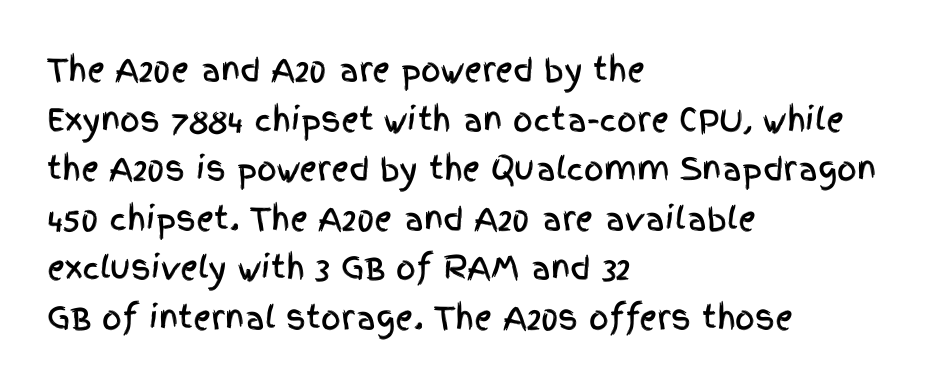
Q: Is the text italic (slanted)? A: No, it is upright.
Q: Is the typeface a serif or a sans-serif typeface? A: Sans-serif.
Q: Is the text underlined? A: No.
Q: How is the paragraph aligned? A: Left-aligned.
Q: Is the spacing between letters normal or unusually wide? A: Normal.
Q: Is the spacing between lines tight, normal or loose? A: Normal.
Q: Width (condensed, normal, or wide)? A: Condensed.
Q: x-height? A: Large.
Q: Monospaced? A: No.
